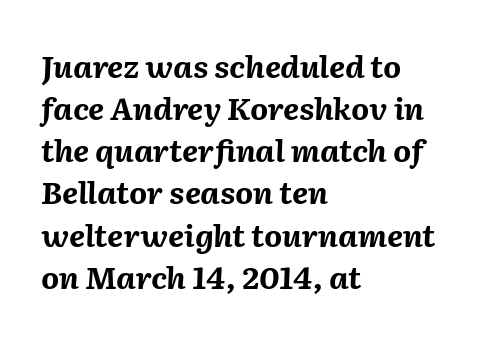
Rule under the text: the space is simply empty. Line spacing here is normal. Spacing verdict: proportional, widths tailored to each character. A dark, heavy texture on the line: the type is bold. Does the copy run flush right? No — it runs flush left.
